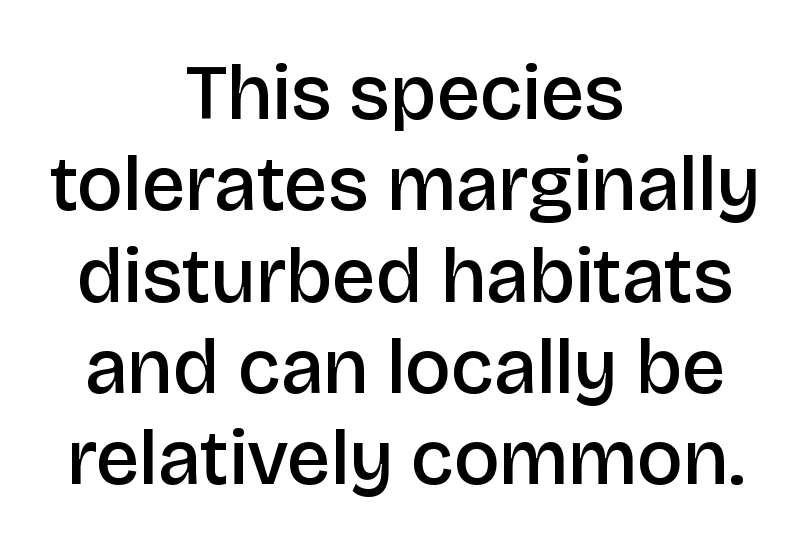
Q: Is the text bold? A: Semi-bold.
Q: Is the text italic (slanted)? A: No, it is upright.
Q: Is the typeface a serif or a sans-serif typeface? A: Sans-serif.
Q: Is the text underlined? A: No.
Q: How is the paragraph aligned? A: Centered.
Q: Is the spacing between letters normal or unusually wide? A: Normal.
Q: Width (condensed, normal, or wide)? A: Normal.
Q: Stroke contrast? A: Low.
Q: x-height? A: Large.
Q: Monospaced? A: No.
